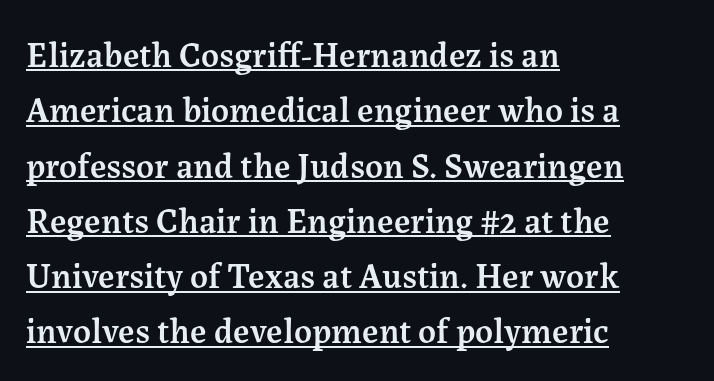
The image shows 35 px semibold serif type, upright; set left-aligned, normal line spacing (1.58x), normal letter spacing, underlined; medium stroke contrast and a medium x-height.
